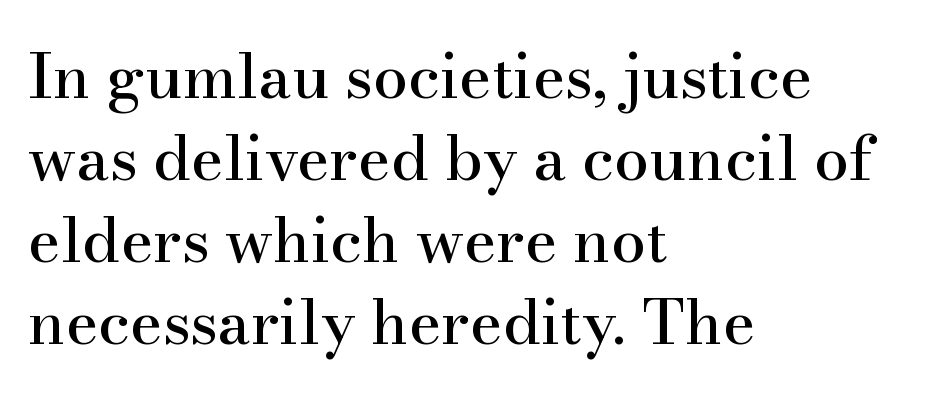
Layout note: lines flush left. Leading matches the norm, producing a regular column. Looks like regular typesetting: each glyph gets only the width it needs. Nobody touched the tracking dial on this one. Letters rest on an invisible, unmarked baseline. The type sits square on the baseline with zero lean.
